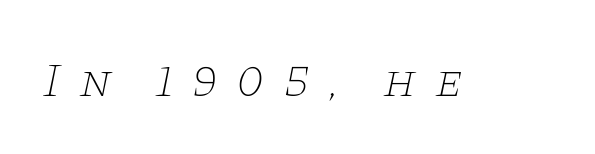
{"serif": "yes", "italic": "yes", "lean": "right", "slant_degrees": 11, "bold": "no", "weight": "thin", "width": "wide", "stroke_contrast": "low", "x_height": "large", "monospaced": "no", "underline": "no", "letter_spacing": "wide", "letter_spacing_em": 0.39, "glyph_px": 47}
